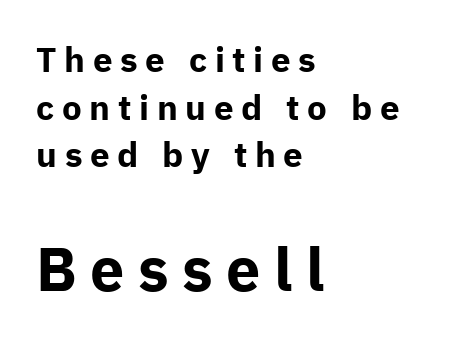
The image shows 61 px bold sans-serif type, upright; set left-aligned, normal line spacing (1.36x), unusually wide letter spacing (+0.22 em), not underlined; the second (bottom) block is 1.74x larger; low stroke contrast and a medium x-height.
